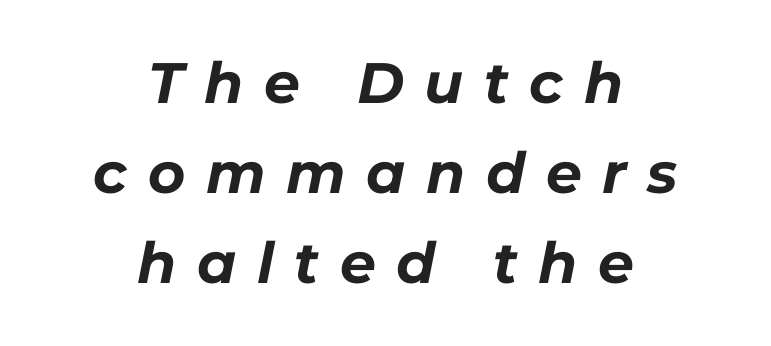
The image shows 57 px bold type, italic (leaning right); set centered, normal line spacing (1.58x), unusually wide letter spacing (+0.36 em), not underlined; low stroke contrast and a medium x-height.
